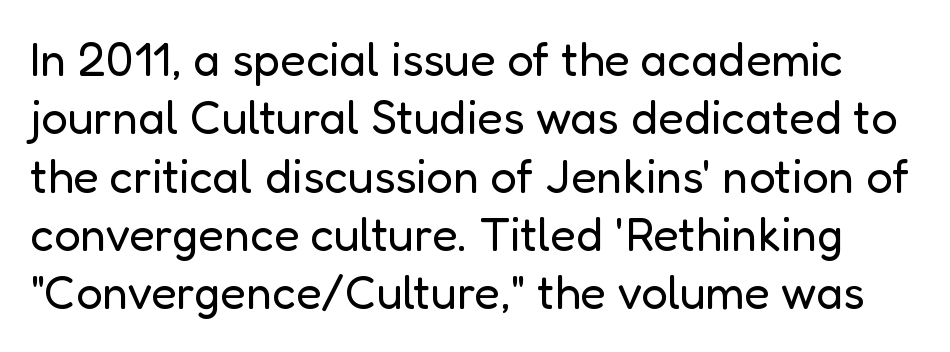
The image shows 47 px regular-weight sans-serif type, upright; set line spacing 1.24x, normal letter spacing, not underlined; low stroke contrast and a medium x-height.
